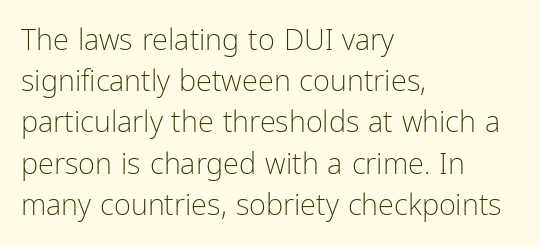
It's the straight-up-and-down kind of type. This sample has the flowing, uneven cadence of proportional lettering. The rendering keeps characters at their native spacing. To sum up the face: it is a sans, with no serifs.
